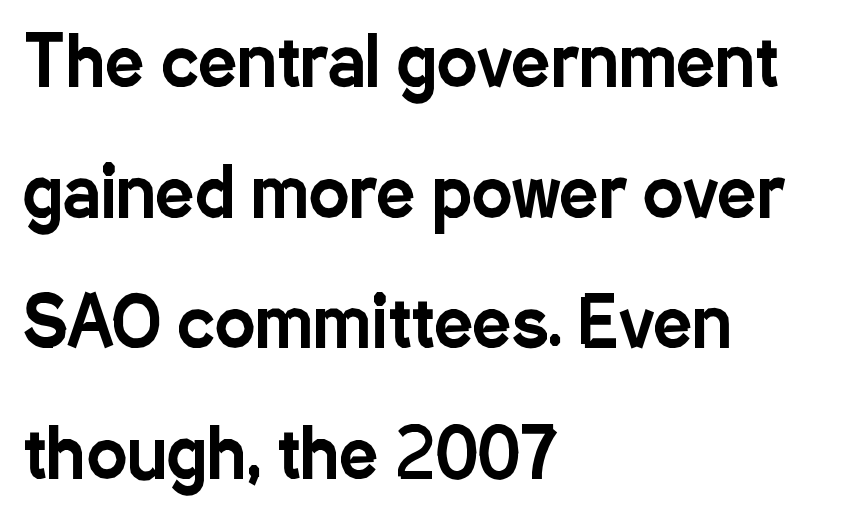
Airy leading. The designer went with a sans here, leaving each stem footless. The typography opts for an upright posture over an oblique one. Casual observation: everything's shoved over to the left. Type without underlining.
